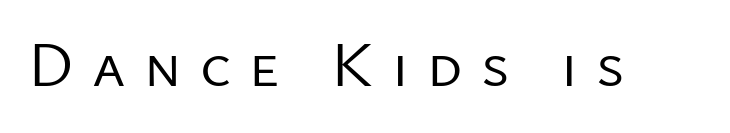
Q: Is the text bold? A: No.
Q: Is the text italic (slanted)? A: No, it is upright.
Q: Is the typeface a serif or a sans-serif typeface? A: Sans-serif.
Q: Is the text underlined? A: No.
Q: Is the spacing between letters normal or unusually wide? A: Unusually wide.
Q: Width (condensed, normal, or wide)? A: Normal.
Q: Stroke contrast? A: Low.
Q: x-height? A: Medium.
Q: Monospaced? A: No.
